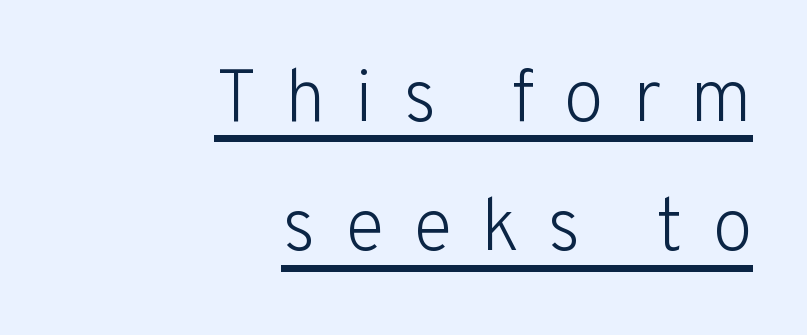
The line texture is sparse and dotted thanks to wide tracking. The letters stand straight up with perfectly vertical stems. Is the stroke heavy? The answer is a plain regular-or-lighter. One-word summary of the alignment: right. The specimen includes a rule beneath the text block's lines.
